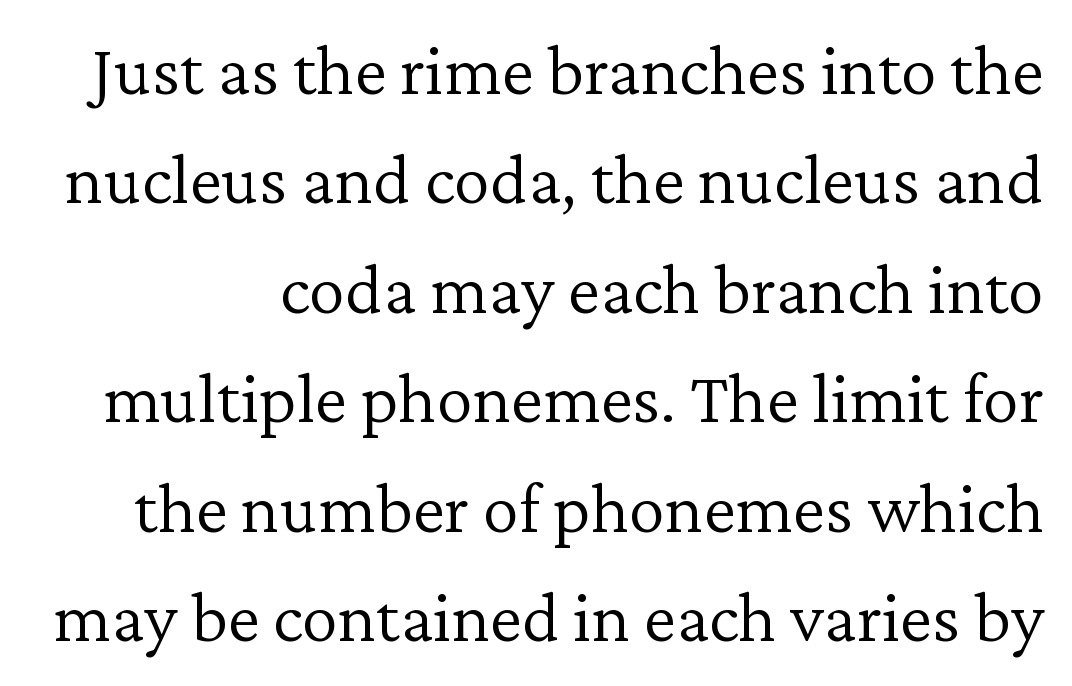
A typesetter would call this proportional, since set widths differ per character. This rendering employs a face with finishing strokes, i.e., a serif. This sample uses plain, unmodified letter spacing. Honestly, the row spacing looks completely unremarkable. No letter is thick-stroked: the sample isn't bold. Italic: no, the glyphs are upright roman.
